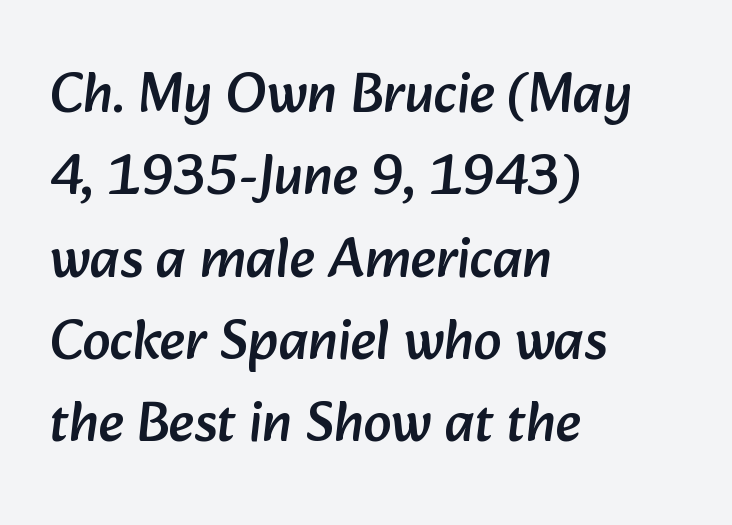
{"serif": "no", "width": "normal", "stroke_contrast": "low", "x_height": "medium", "monospaced": "no", "underline": "no", "align": "left", "line_spacing": "normal", "line_spacing_ratio": 1.47, "letter_spacing": "normal", "letter_spacing_em": 0.0, "glyph_px": 56}
